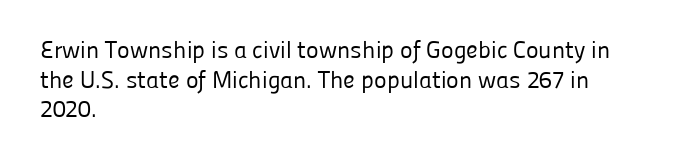
The image shows 24 px text type, upright; set left-aligned, line spacing 1.23x, normal letter spacing, not underlined.
